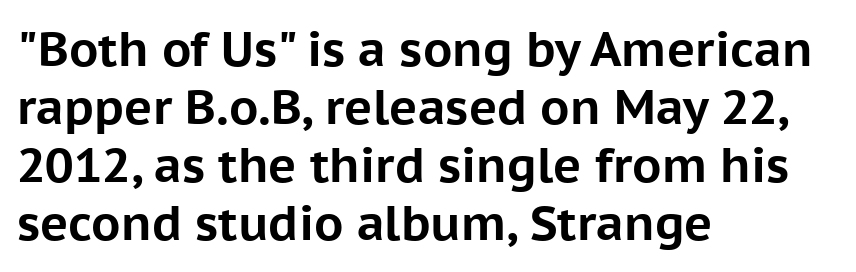
The image shows 48 px bold sans-serif type, upright; set left-aligned, line spacing 1.21x, normal letter spacing, not underlined; low stroke contrast and a medium x-height.
